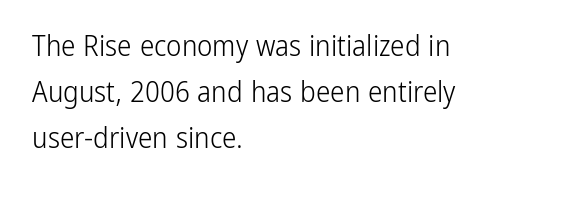
The image shows 29 px light, condensed sans-serif type, upright; set left-aligned, normal line spacing (1.59x), normal letter spacing, not underlined; low stroke contrast and a medium x-height.
